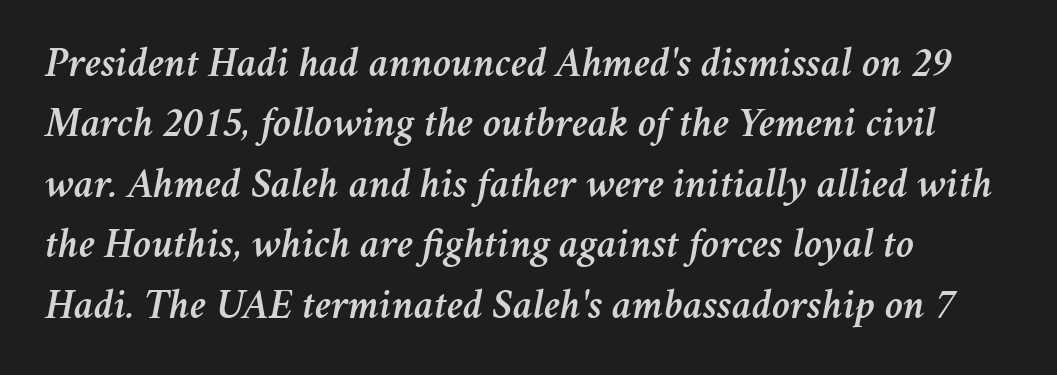
Do the characters align in a grid? No, the font is proportional. This sample uses plain, unmodified letter spacing. The space between consecutive lines is moderate. The setting favours the left margin, as ordinary paragraphs usually do.
